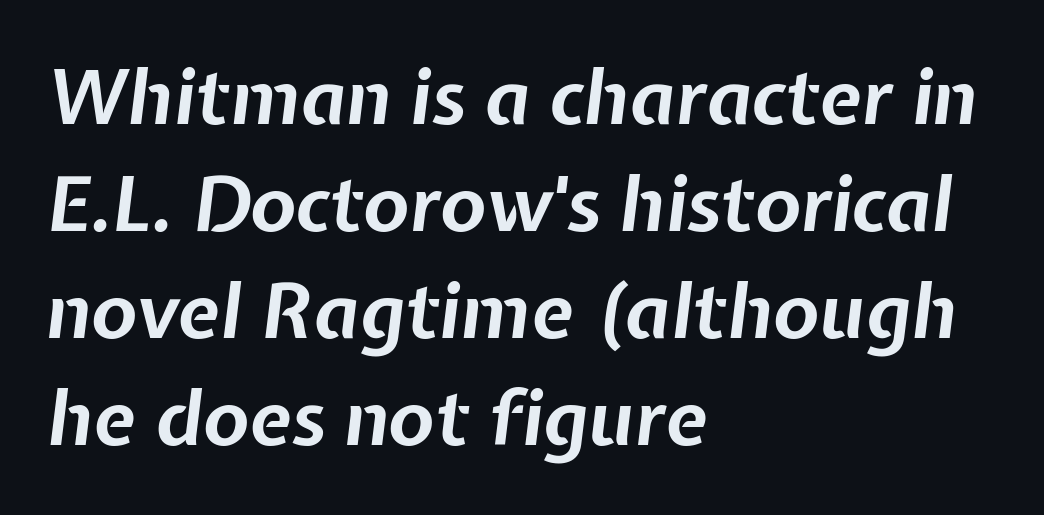
Q: Is the text bold? A: Yes.
Q: Is the text italic (slanted)? A: Yes, it leans right by about 7 degrees.
Q: Is the text underlined? A: No.
Q: How is the paragraph aligned? A: Left-aligned.
Q: Is the spacing between letters normal or unusually wide? A: Normal.
Q: Is the spacing between lines tight, normal or loose? A: Normal.
Q: Width (condensed, normal, or wide)? A: Normal.
Q: Stroke contrast? A: Low.
Q: x-height? A: Medium.
Q: Monospaced? A: No.
